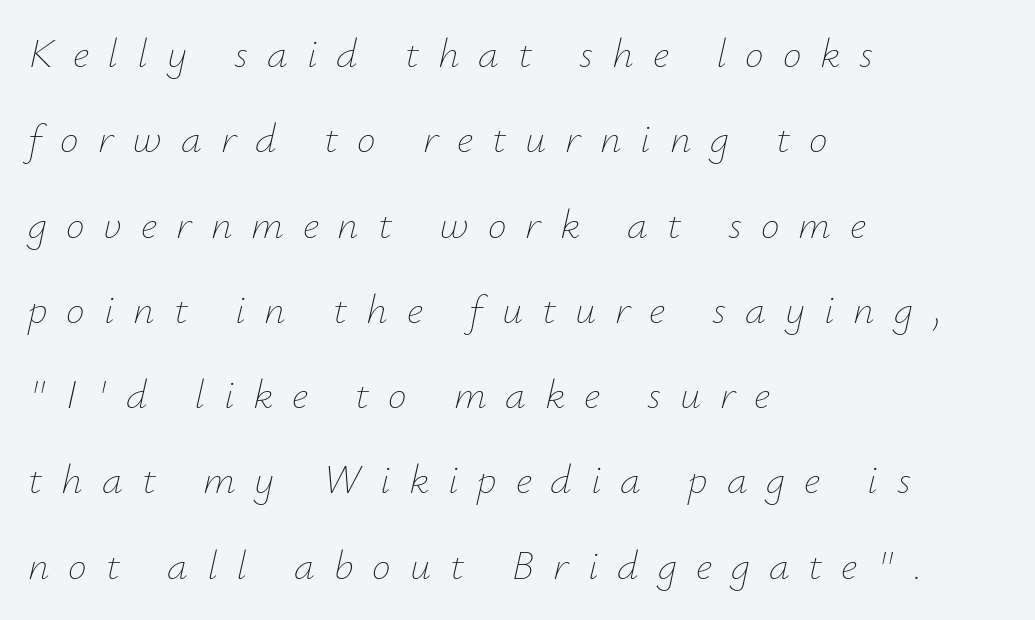
The image shows 42 px thin type, italic (leaning right); set left-aligned, loose line spacing (2.03x), unusually wide letter spacing (+0.45 em), not underlined; low stroke contrast and a small x-height.
